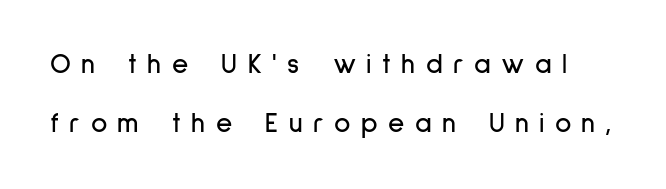
Quick note: interline space is abundant. Short note: letters widely spaced. The font family rendered here belongs to the sans-serif group. Is there any slant? The stems are plumb. Looks like regular typesetting: each glyph gets only the width it needs. The passage shown is not underscored anywhere.
